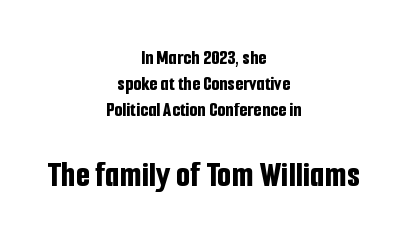
The image shows 37 px bold, condensed sans-serif type, upright; set centered, line spacing 1.23x, normal letter spacing, not underlined; the second (bottom) block is 1.76x larger; low stroke contrast and a medium x-height.
